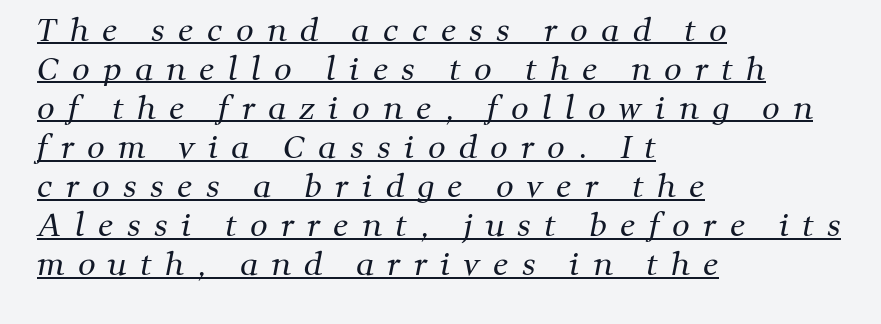
Q: Is the text bold? A: No.
Q: Is the typeface a serif or a sans-serif typeface? A: Serif.
Q: Is the text underlined? A: Yes.
Q: How is the paragraph aligned? A: Left-aligned.
Q: Is the spacing between letters normal or unusually wide? A: Unusually wide.
Q: Is the spacing between lines tight, normal or loose? A: Normal.
Q: Width (condensed, normal, or wide)? A: Normal.
Q: Stroke contrast? A: Medium.
Q: x-height? A: Medium.
Q: Monospaced? A: No.
